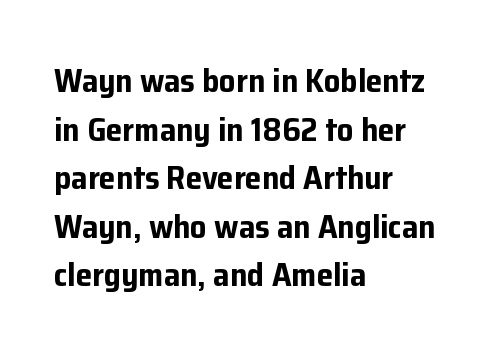
The image shows 33 px bold sans-serif type, upright; set left-aligned, normal line spacing (1.47x), normal letter spacing, not underlined; low stroke contrast and a medium x-height.
